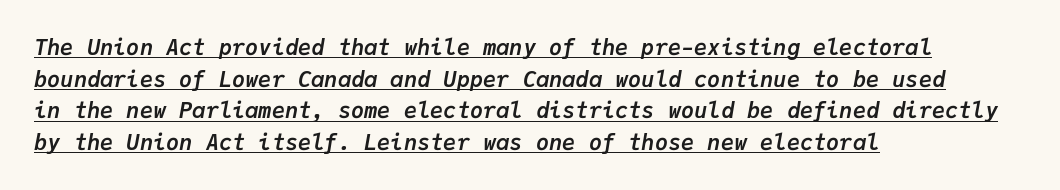
{"italic": "yes", "lean": "right", "slant_degrees": 9, "bold": "yes", "underline": "yes", "align": "left", "line_spacing": "normal", "line_spacing_ratio": 1.44, "letter_spacing": "normal", "letter_spacing_em": 0.0, "glyph_px": 22}
